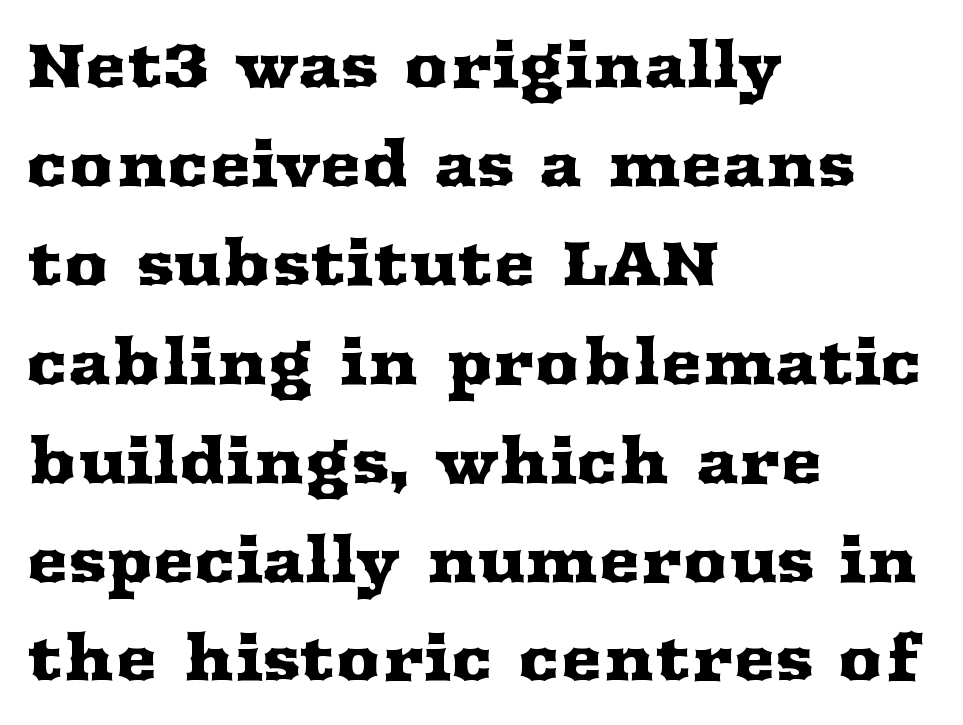
The image shows 63 px wide serif type, upright; set left-aligned, normal line spacing (1.57x), normal letter spacing, not underlined; medium stroke contrast and a medium x-height.
